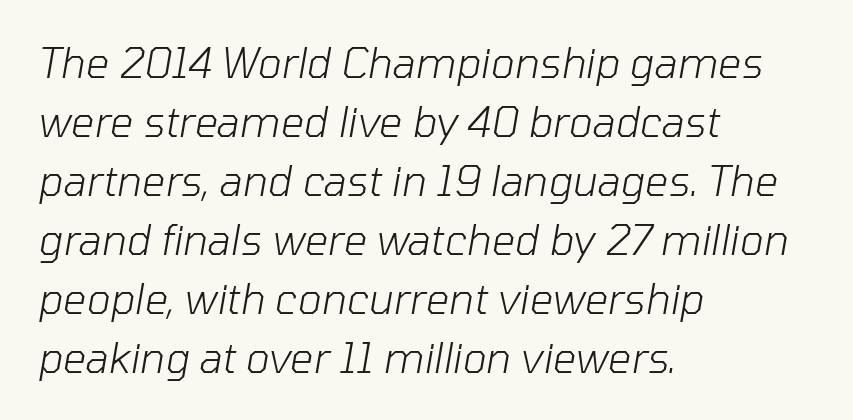
Q: Is the text bold? A: No.
Q: Is the text italic (slanted)? A: Yes, it leans right by about 10 degrees.
Q: Is the text underlined? A: No.
Q: How is the paragraph aligned? A: Left-aligned.
Q: Is the spacing between letters normal or unusually wide? A: Normal.
Q: Is the spacing between lines tight, normal or loose? A: Normal.
Q: Width (condensed, normal, or wide)? A: Normal.
Q: Stroke contrast? A: Low.
Q: x-height? A: Medium.
Q: Monospaced? A: No.
